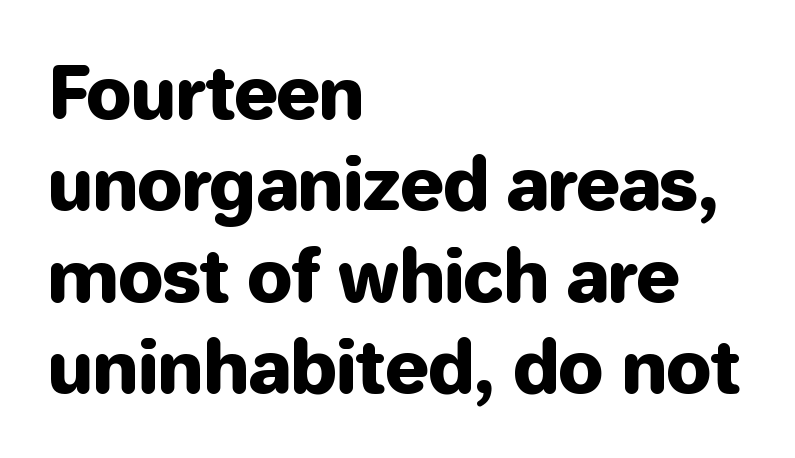
A typesetter would call this leading conventional body-copy spacing. You could not count columns in this text — the font is proportionally spaced. Typeset ragged right — the left edge is the straight one. Bare-footed words on every line.
